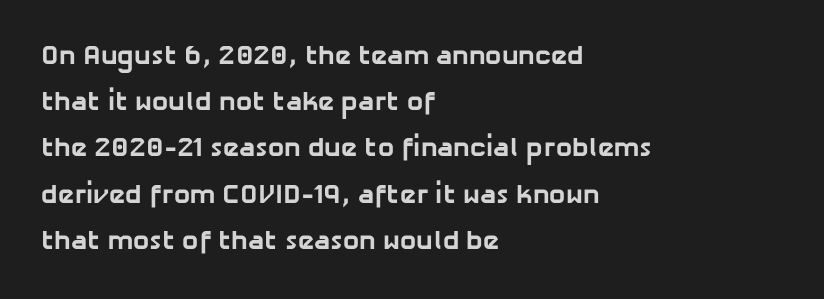
Q: Is the text bold? A: Yes.
Q: Is the text underlined? A: No.
Q: How is the paragraph aligned? A: Left-aligned.
Q: Is the spacing between letters normal or unusually wide? A: Normal.
